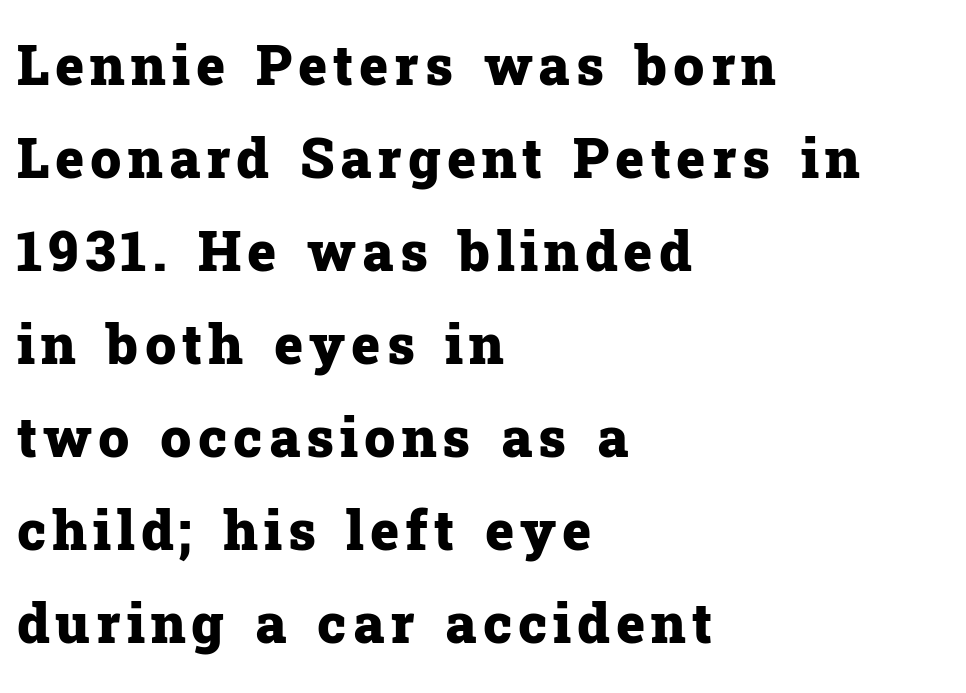
The image shows 55 px heavy serif type, upright; set left-aligned, normal line spacing (1.69x), not underlined; low stroke contrast and a medium x-height.
